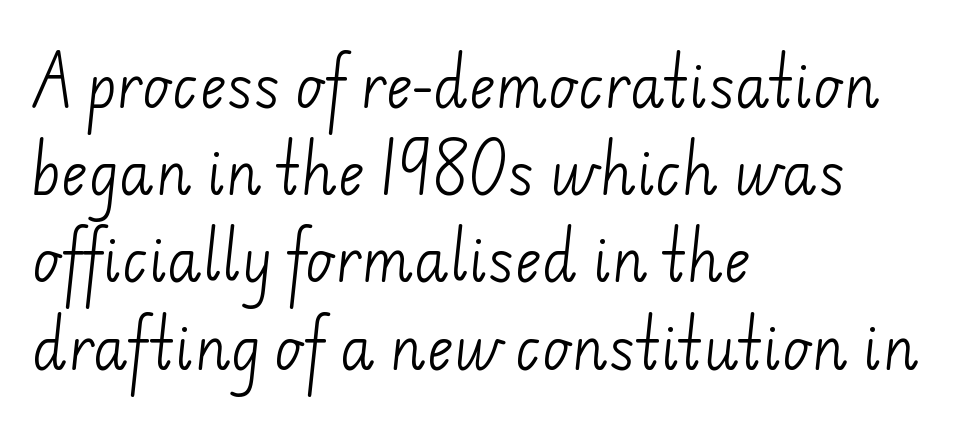
The image shows 57 px light sans-serif type; set left-aligned, normal line spacing (1.53x), normal letter spacing, not underlined; low stroke contrast and a small x-height.
